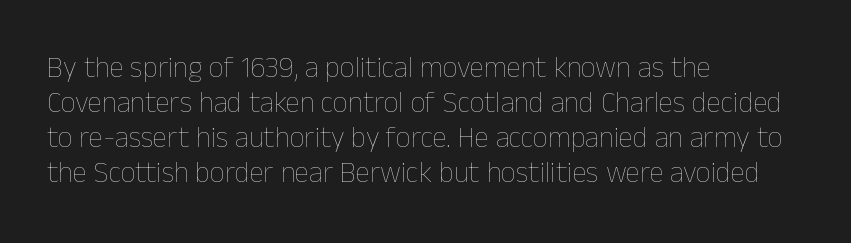
{"italic": "no", "bold": "no", "weight": "thin", "width": "normal", "stroke_contrast": "low", "x_height": "medium", "monospaced": "no", "underline": "no", "align": "left", "line_spacing_ratio": 1.21, "letter_spacing": "normal", "letter_spacing_em": 0.0, "glyph_px": 29}
